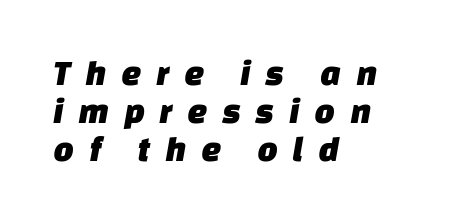
Spacing between characters has been opened up far beyond the box default. In terms of leading, this rendering errs on the cramped side. A typesetter would call this proportional, since set widths differ per character. Where is the straight margin? On the left.
